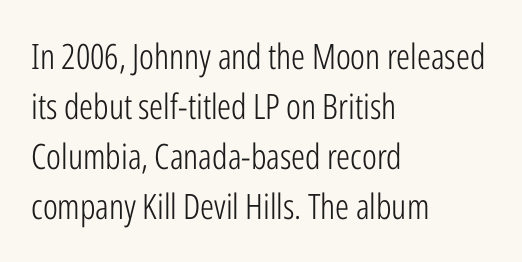
Q: Is the text bold? A: No.
Q: Is the text italic (slanted)? A: No, it is upright.
Q: Is the typeface a serif or a sans-serif typeface? A: Sans-serif.
Q: Is the text underlined? A: No.
Q: How is the paragraph aligned? A: Left-aligned.
Q: Is the spacing between letters normal or unusually wide? A: Normal.
Q: Is the spacing between lines tight, normal or loose? A: Normal.
Q: Width (condensed, normal, or wide)? A: Condensed.
Q: Stroke contrast? A: Low.
Q: x-height? A: Medium.
Q: Monospaced? A: No.
